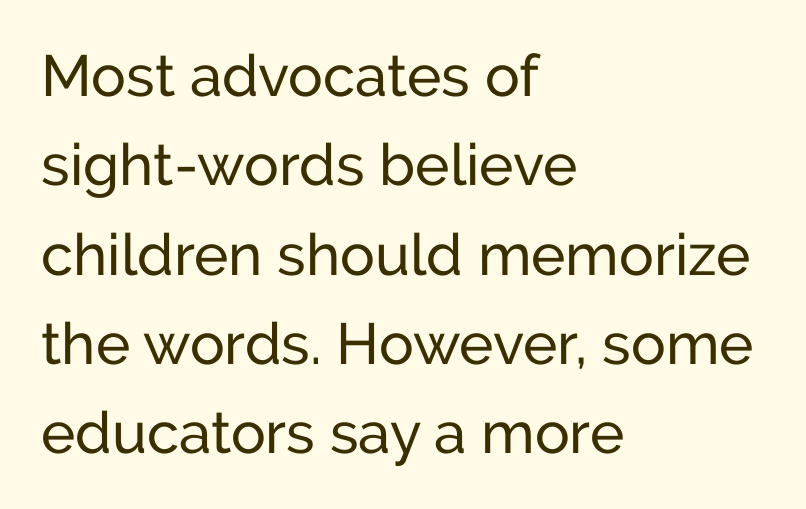
The image shows 58 px regular-weight sans-serif type, upright; set left-aligned, normal line spacing (1.54x), normal letter spacing, not underlined; low stroke contrast and a medium x-height.
